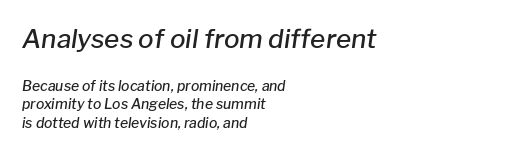
Q: Is the text bold? A: Semi-bold.
Q: Is the text italic (slanted)? A: Yes, it leans right by about 8 degrees.
Q: Is the text underlined? A: No.
Q: How is the paragraph aligned? A: Left-aligned.
Q: Is the spacing between letters normal or unusually wide? A: Normal.
Q: Is the spacing between lines tight, normal or loose? A: Normal.
Q: Which block of text is set in a larger size, the first (top) or the second (bottom)? A: The first (top) one.
